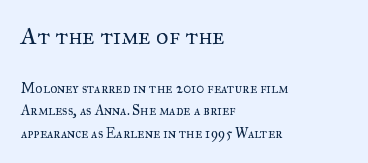
Q: Is the text bold? A: No.
Q: Is the text italic (slanted)? A: No, it is upright.
Q: Is the text underlined? A: No.
Q: How is the paragraph aligned? A: Left-aligned.
Q: Is the spacing between letters normal or unusually wide? A: Normal.
Q: Is the spacing between lines tight, normal or loose? A: Normal.
Q: Which block of text is set in a larger size, the first (top) or the second (bottom)? A: The first (top) one.
